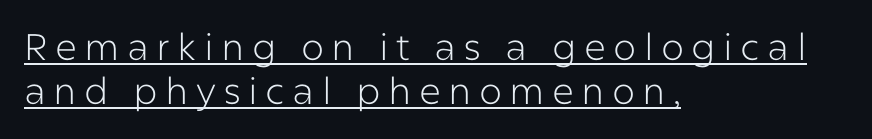
Q: Is the text bold? A: No.
Q: Is the text italic (slanted)? A: No, it is upright.
Q: Is the typeface a serif or a sans-serif typeface? A: Sans-serif.
Q: Is the text underlined? A: Yes.
Q: How is the paragraph aligned? A: Left-aligned.
Q: Is the spacing between letters normal or unusually wide? A: Unusually wide.
Q: Width (condensed, normal, or wide)? A: Normal.
Q: Stroke contrast? A: Low.
Q: x-height? A: Medium.
Q: Monospaced? A: No.
